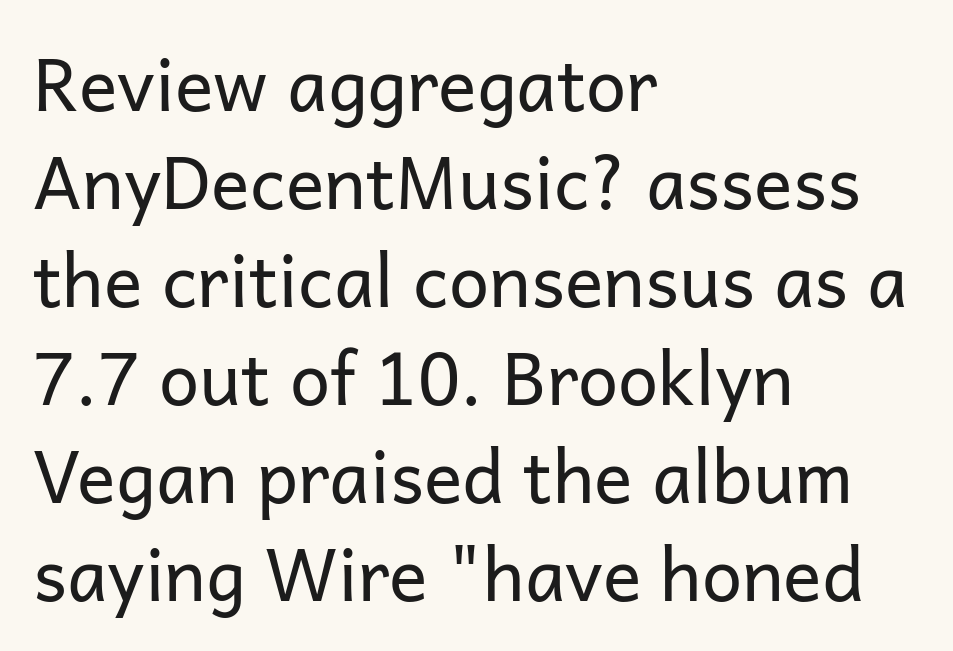
Q: Is the text bold? A: No.
Q: Is the text italic (slanted)? A: No, it is upright.
Q: Is the typeface a serif or a sans-serif typeface? A: Sans-serif.
Q: Is the text underlined? A: No.
Q: How is the paragraph aligned? A: Left-aligned.
Q: Is the spacing between letters normal or unusually wide? A: Normal.
Q: Is the spacing between lines tight, normal or loose? A: Normal.
Q: Width (condensed, normal, or wide)? A: Normal.
Q: Stroke contrast? A: Low.
Q: x-height? A: Medium.
Q: Monospaced? A: No.
